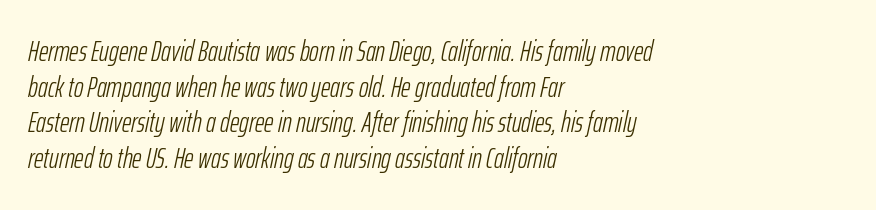
The image shows 29 px light, condensed type, italic (leaning right); set left-aligned, line spacing 1.23x, normal letter spacing, not underlined; low stroke contrast and a medium x-height.
